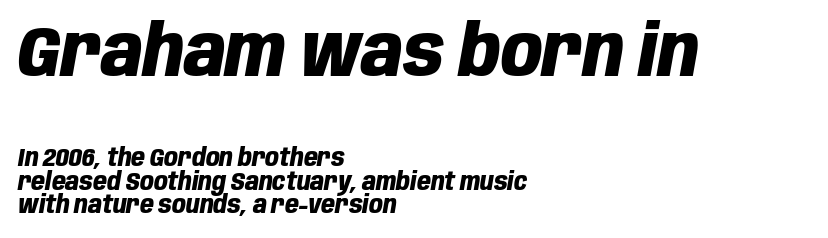
The image shows 72 px heavy, condensed type, italic (leaning right); set left-aligned, tight line spacing (0.98x), normal letter spacing, not underlined; the first (top) block is 3.0x larger; low stroke contrast and a large x-height.
